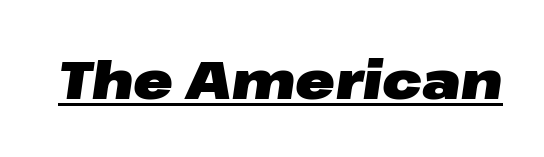
The image shows 53 px heavy, wide type, italic (leaning right); set normal letter spacing, underlined; low stroke contrast and a medium x-height.
